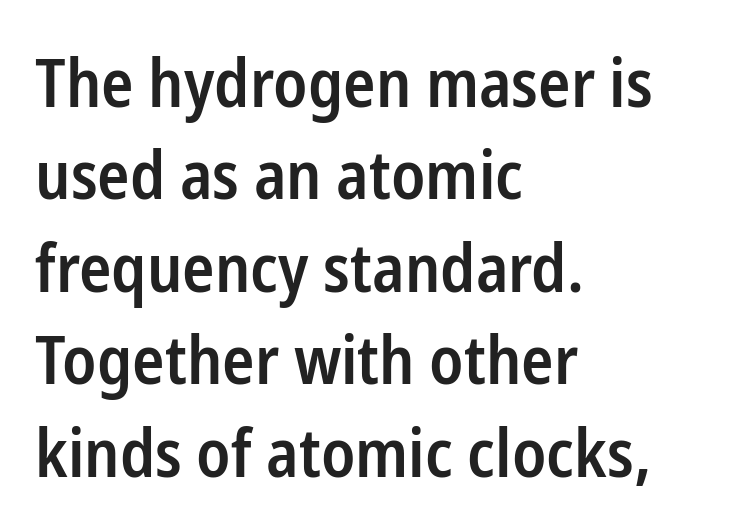
{"serif": "no", "italic": "no", "bold": "semi", "weight": "semibold", "width": "condensed", "stroke_contrast": "low", "x_height": "medium", "monospaced": "no", "underline": "no", "align": "left", "line_spacing": "normal", "line_spacing_ratio": 1.38, "letter_spacing": "normal", "letter_spacing_em": 0.0, "glyph_px": 67}
